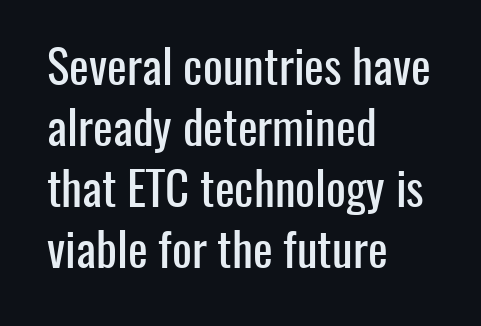
This rendering leaves character spacing at its baseline value. The typesetter chose a ragged-right arrangement here. The glyphs are unaccompanied by any horizontal stroke below them. The typography opts for an upright posture over an oblique one.
